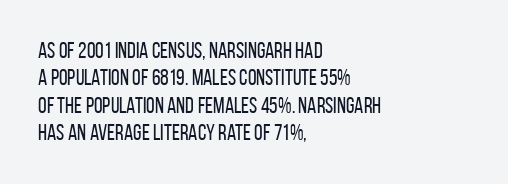
Q: Is the text bold? A: No.
Q: Is the text italic (slanted)? A: No, it is upright.
Q: Is the text underlined? A: No.
Q: How is the paragraph aligned? A: Left-aligned.
Q: Is the spacing between letters normal or unusually wide? A: Normal.
Q: Is the spacing between lines tight, normal or loose? A: Normal.
